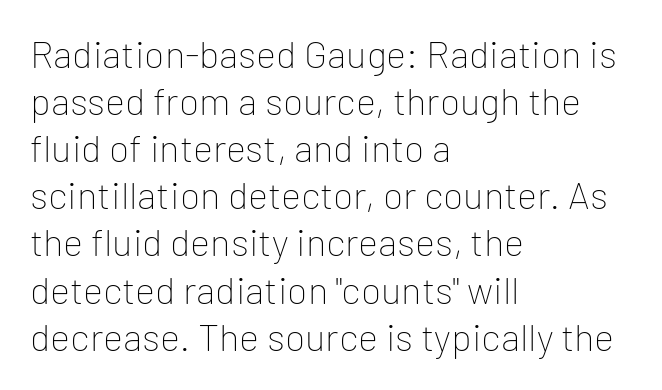
{"serif": "no", "italic": "no", "bold": "no", "weight": "thin", "width": "normal", "stroke_contrast": "low", "x_height": "medium", "monospaced": "no", "underline": "no", "align": "left", "line_spacing_ratio": 1.24, "letter_spacing": "normal", "letter_spacing_em": 0.0, "glyph_px": 38}
